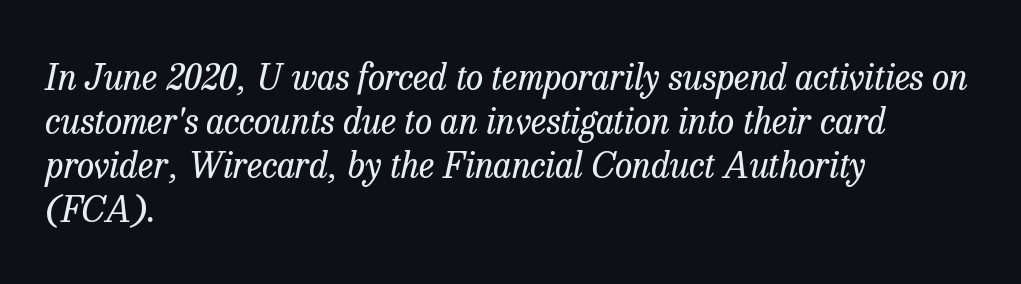
The image shows 35 px regular-weight serif type, italic (leaning right); set left-aligned, normal line spacing (1.26x), normal letter spacing, not underlined; low stroke contrast and a medium x-height.
